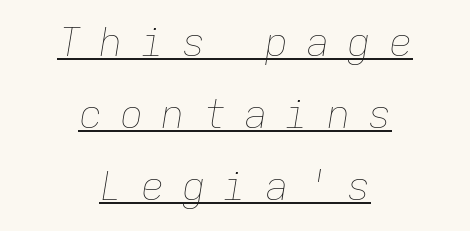
Q: Is the text bold? A: No.
Q: Is the text italic (slanted)? A: Yes, it leans right by about 9 degrees.
Q: Is the text underlined? A: Yes.
Q: How is the paragraph aligned? A: Centered.
Q: Is the spacing between letters normal or unusually wide? A: Unusually wide.
Q: Width (condensed, normal, or wide)? A: Normal.
Q: Stroke contrast? A: Low.
Q: x-height? A: Medium.
Q: Monospaced? A: Yes.
